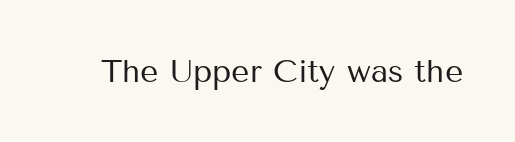
The image shows 32 px regular-weight sans-serif type, upright; set normal letter spacing, not underlined; medium stroke contrast and a medium x-height.
